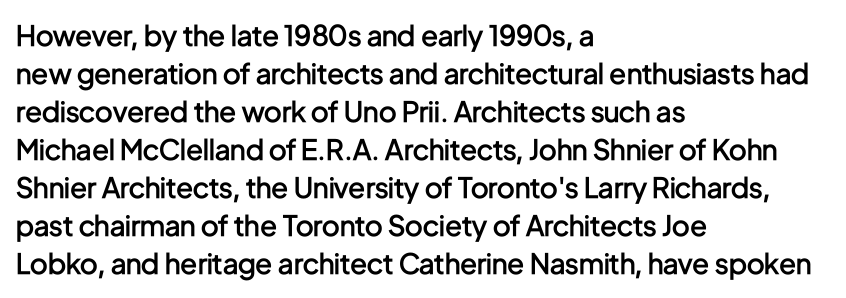
Words float on clear page, feet unadorned. Tracking here is standard; glyphs follow each other at the usual distance. Leading matches the norm, producing a regular column. The axis of the letterforms is exactly vertical. On the weight axis this lands at semibold, roughly 600. These lines stack with their left ends in a neat column.
